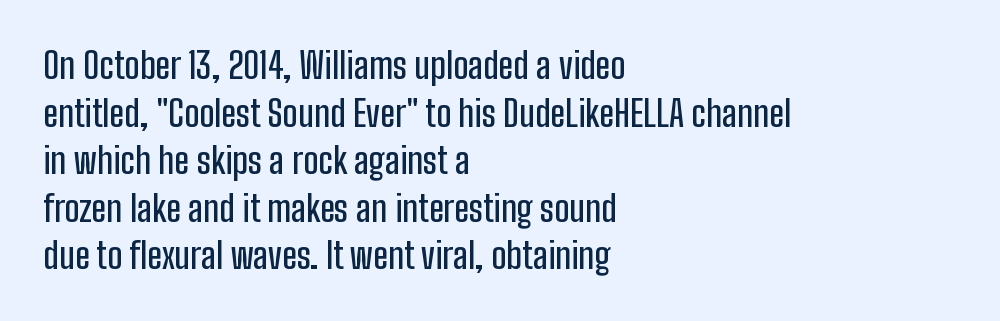
In terms of leading, this rendering sits right in the middle. Ascenders rise straight up at ninety degrees. Regarding serifs, this sample does without them. Note the varied advance widths — an 'i' is clearly narrower than an 'm'. What stands out about the letter spacing? Nothing — it is the standard amount.
